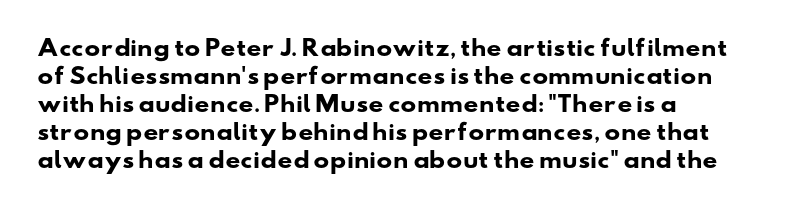
The image shows 21 px bold type; set left-aligned, normal line spacing (1.33x), normal letter spacing, not underlined.
